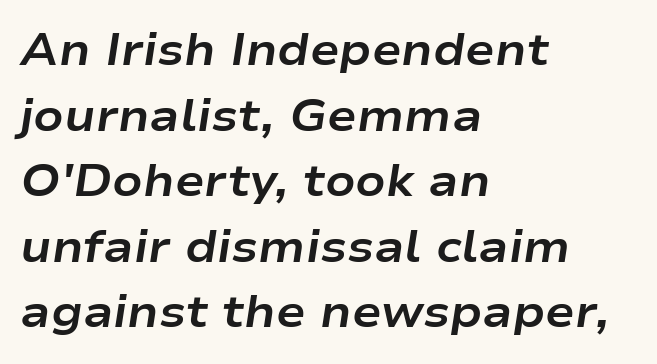
The typesetting leans heavy: a genuine bold. The space between consecutive lines is moderate. The passage shown has conventional tracking throughout. The compositor pushed each line to the left boundary.
